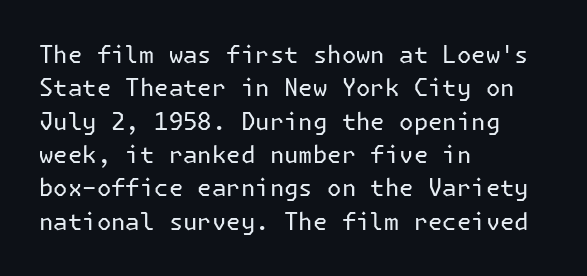
Q: Is the text bold? A: No.
Q: Is the text italic (slanted)? A: No, it is upright.
Q: Is the text underlined? A: No.
Q: How is the paragraph aligned? A: Left-aligned.
Q: Is the spacing between letters normal or unusually wide? A: Normal.
Q: Is the spacing between lines tight, normal or loose? A: Normal.
